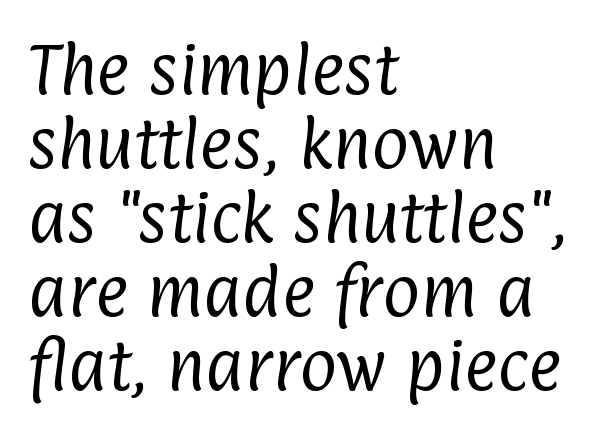
The image shows 57 px regular-weight, condensed sans-serif type; set left-aligned, normal line spacing (1.3x), normal letter spacing, not underlined; low stroke contrast and a medium x-height.
